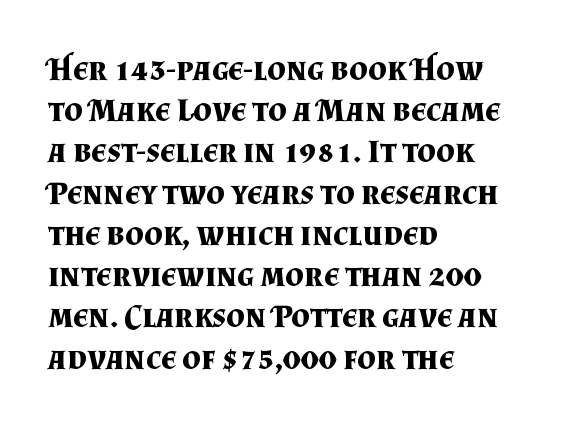
Spacing verdict: proportional, widths tailored to each character. Inter-character spacing is left at the font's built-in metrics. Letters rest on an invisible, unmarked baseline. Leading matches the norm, producing a regular column. If you drew a line through each stem, it would be perfectly vertical.
